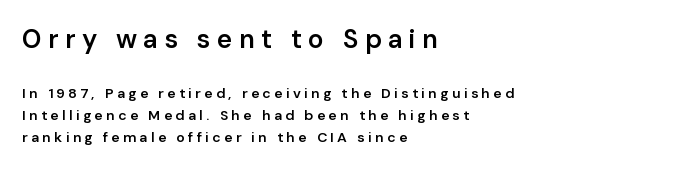
Display-style spreading of the glyphs; the letterfit is very open. How heavy is the stroke? Medium-heavy — a semibold, shy of bold. The typography opts for an upright posture over an oblique one. Underlining? Definitely not there. The paragraph has a hard left edge and a soft right edge.
